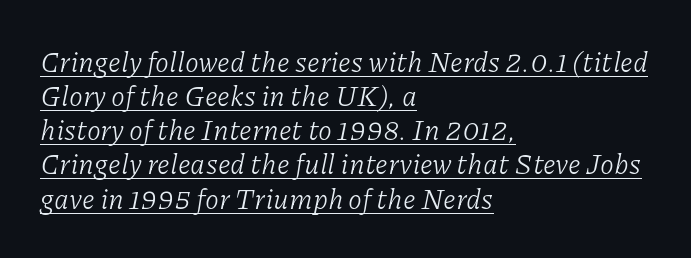
The image shows 28 px light serif type, italic (leaning right); set left-aligned, line spacing 1.22x, normal letter spacing, underlined; low stroke contrast and a medium x-height.
